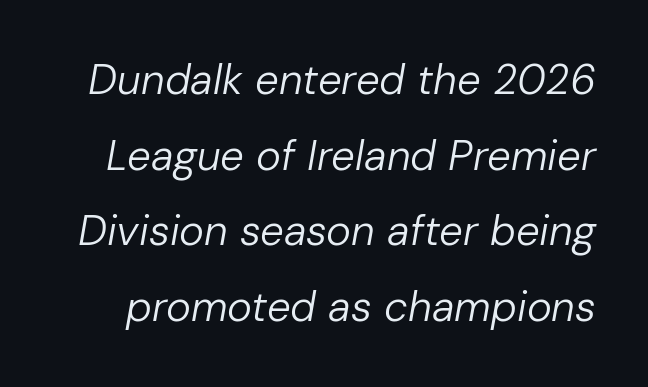
The image shows 42 px regular-weight type, italic (leaning right); set line spacing 1.8x, normal letter spacing, not underlined; low stroke contrast and a medium x-height.
